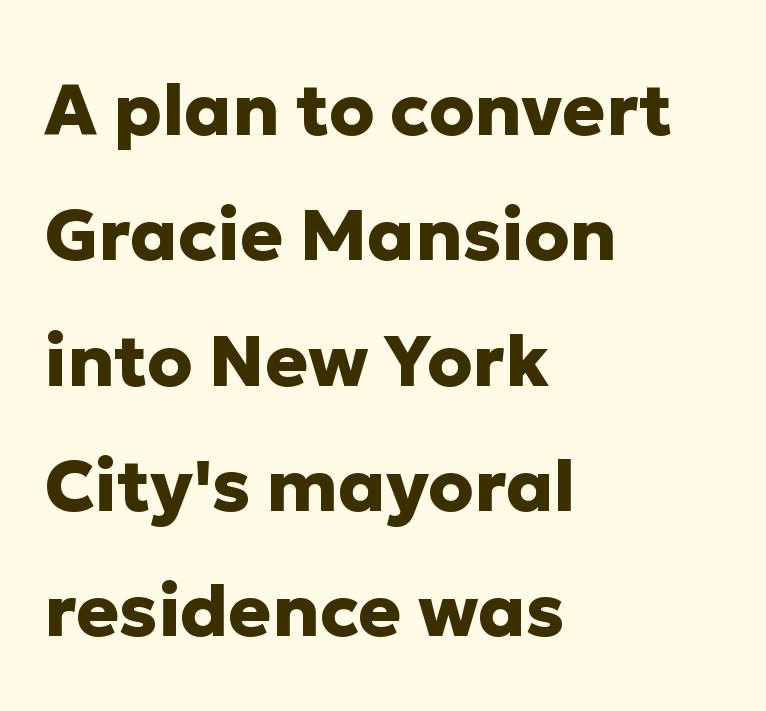
{"serif": "no", "italic": "no", "bold": "yes", "weight": "heavy", "width": "normal", "stroke_contrast": "low", "x_height": "medium", "monospaced": "no", "underline": "no", "align": "left", "line_spacing_ratio": 1.74, "letter_spacing": "normal", "letter_spacing_em": 0.0, "glyph_px": 72}
